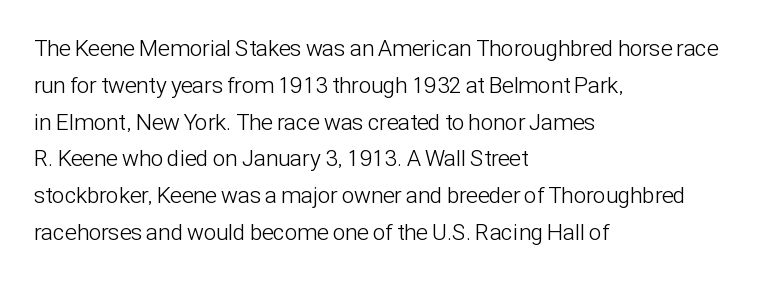
The image shows 23 px text type, upright; set left-aligned, normal line spacing (1.6x), normal letter spacing, not underlined.
